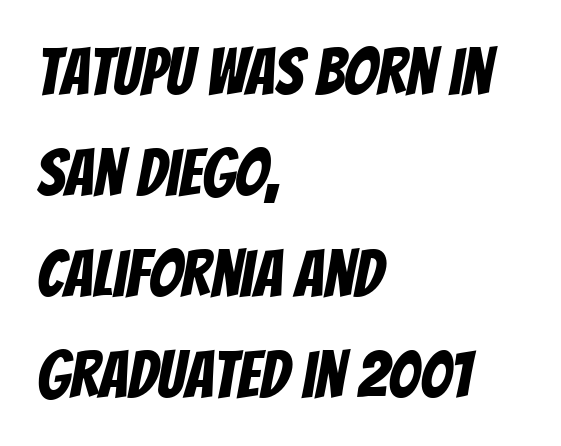
{"serif": "no", "width": "condensed", "stroke_contrast": "low", "x_height": "large", "monospaced": "no", "underline": "no", "align": "left", "line_spacing": "normal", "line_spacing_ratio": 1.53, "letter_spacing": "normal", "letter_spacing_em": 0.0, "glyph_px": 66}
